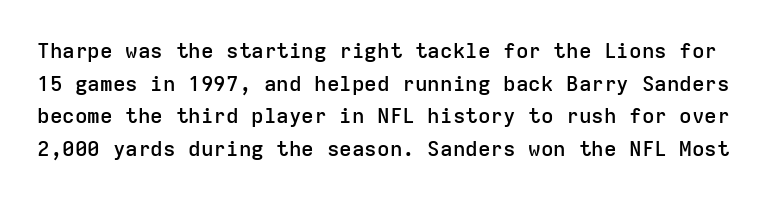
{"italic": "no", "bold": "semi", "underline": "no", "line_spacing": "normal", "line_spacing_ratio": 1.55, "letter_spacing": "normal", "letter_spacing_em": 0.0, "glyph_px": 21}
